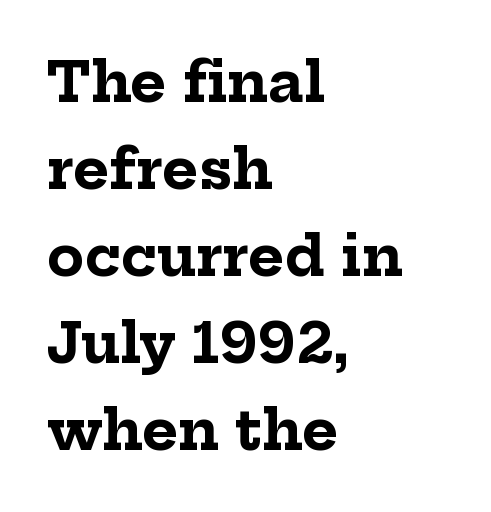
The image shows 55 px bold serif type, upright; set left-aligned, normal line spacing (1.58x), normal letter spacing, not underlined; low stroke contrast and a medium x-height.
